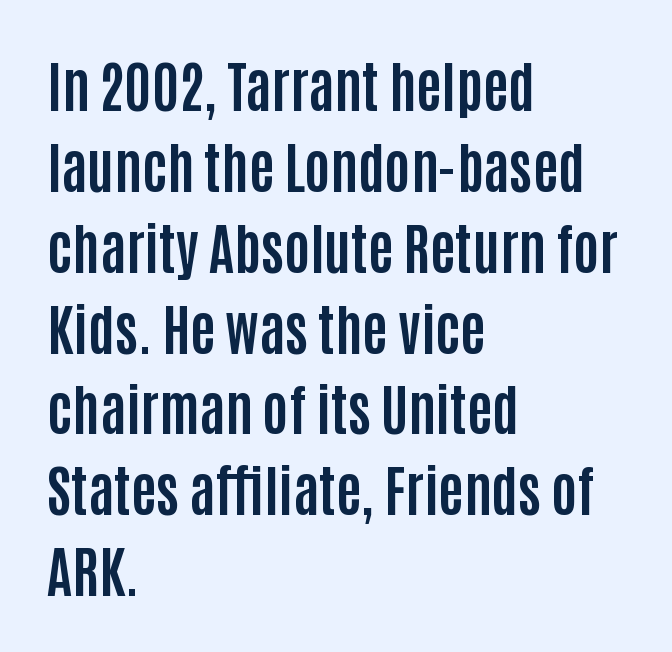
The image shows 55 px bold, condensed sans-serif type, upright; set left-aligned, normal line spacing (1.47x), normal letter spacing, not underlined; low stroke contrast and a large x-height.
